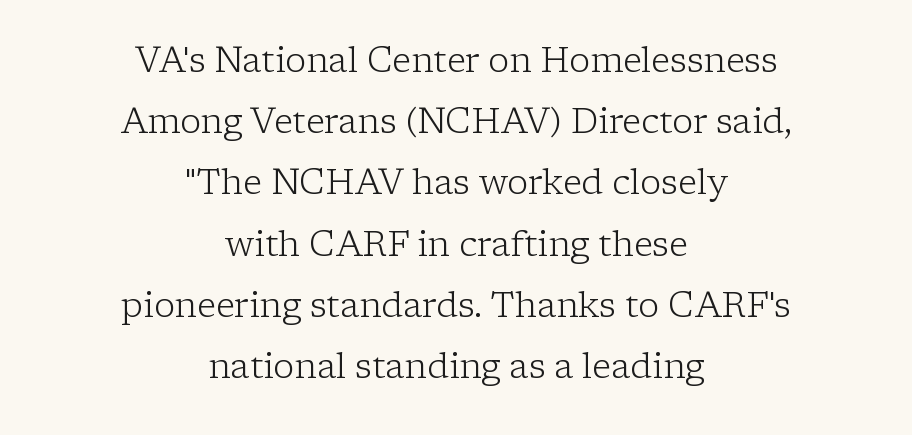
The passage shown is typed in a proportional face where columns would drift. Bare-footed words on every line. The face looks like a standard text weight, possibly lighter. Words appear dense and cohesive because spacing is normal. Is this a sans? No — the strokes have serifs. These lines stack symmetrically, like a column narrowing and widening about its center.
